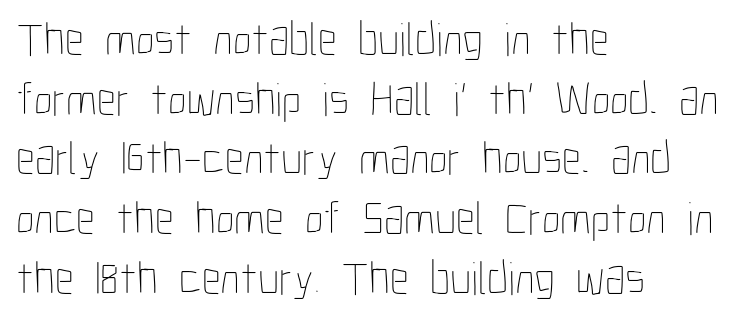
The image shows 47 px thin, condensed type, upright; set left-aligned, normal line spacing (1.27x), normal letter spacing, not underlined; low stroke contrast and a medium x-height.
